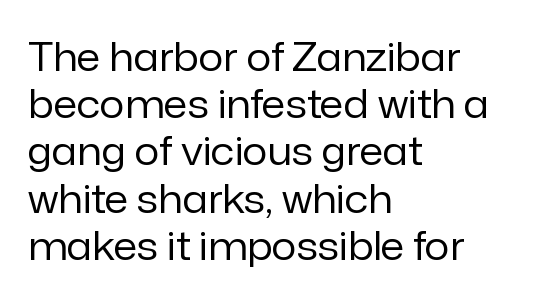
Q: Is the text bold? A: No.
Q: Is the text italic (slanted)? A: No, it is upright.
Q: Is the typeface a serif or a sans-serif typeface? A: Sans-serif.
Q: Is the text underlined? A: No.
Q: How is the paragraph aligned? A: Left-aligned.
Q: Is the spacing between letters normal or unusually wide? A: Normal.
Q: Width (condensed, normal, or wide)? A: Normal.
Q: Stroke contrast? A: Low.
Q: x-height? A: Medium.
Q: Monospaced? A: No.
